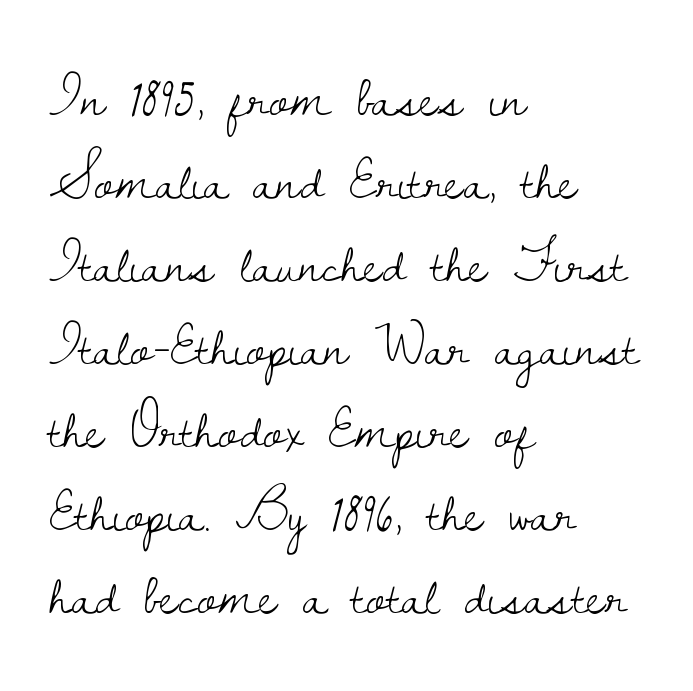
{"serif": "yes", "bold": "no", "weight": "light", "width": "normal", "stroke_contrast": "low", "x_height": "small", "monospaced": "no", "underline": "no", "align": "left", "line_spacing": "normal", "line_spacing_ratio": 1.43, "letter_spacing": "normal", "letter_spacing_em": 0.0, "glyph_px": 58}
